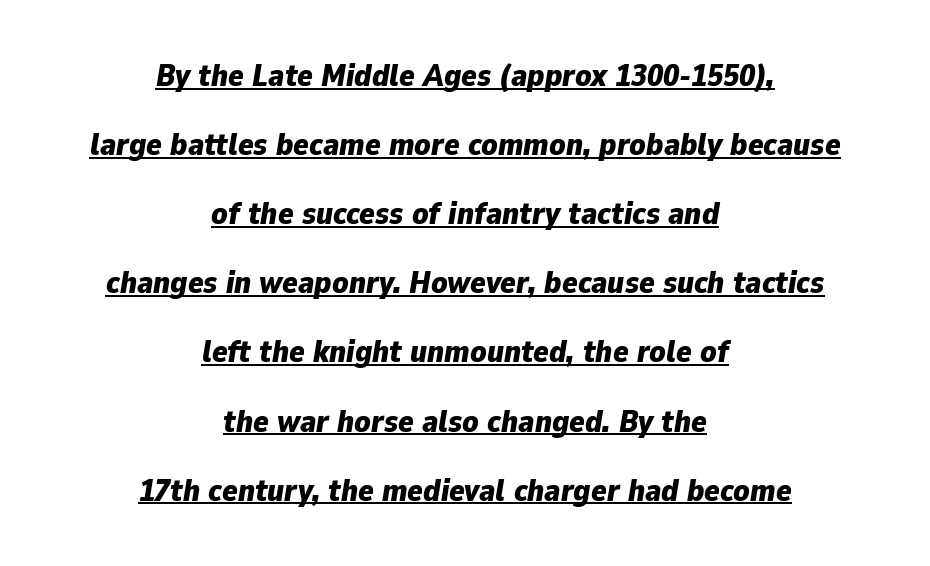
Q: Is the text bold? A: Yes.
Q: Is the text italic (slanted)? A: Yes, it leans right by about 9 degrees.
Q: Is the text underlined? A: Yes.
Q: How is the paragraph aligned? A: Centered.
Q: Is the spacing between letters normal or unusually wide? A: Normal.
Q: Is the spacing between lines tight, normal or loose? A: Loose.
Q: Width (condensed, normal, or wide)? A: Normal.
Q: Stroke contrast? A: Low.
Q: x-height? A: Medium.
Q: Monospaced? A: No.
